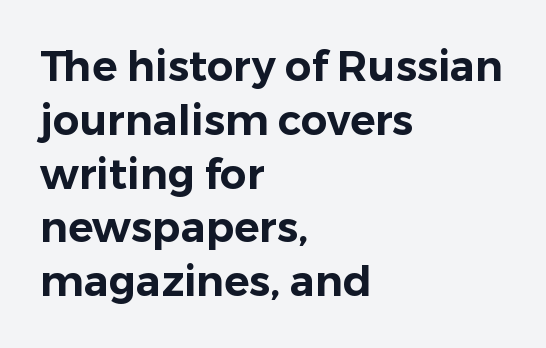
The image shows 42 px sans-serif type, upright; set left-aligned, normal line spacing (1.28x), normal letter spacing, not underlined; low stroke contrast and a medium x-height.
